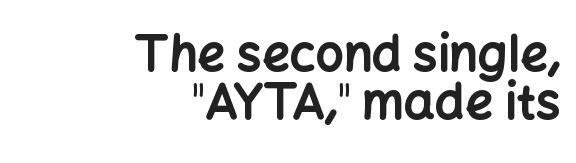
These lines are rendered in a variable-pitch font. The designer dialed line spacing down below the default. The string is rendered with underlining switched off. The passage shown is typeset with a sans-serif family. Is the type bold? Yes — the strokes are clearly thick and heavy.
